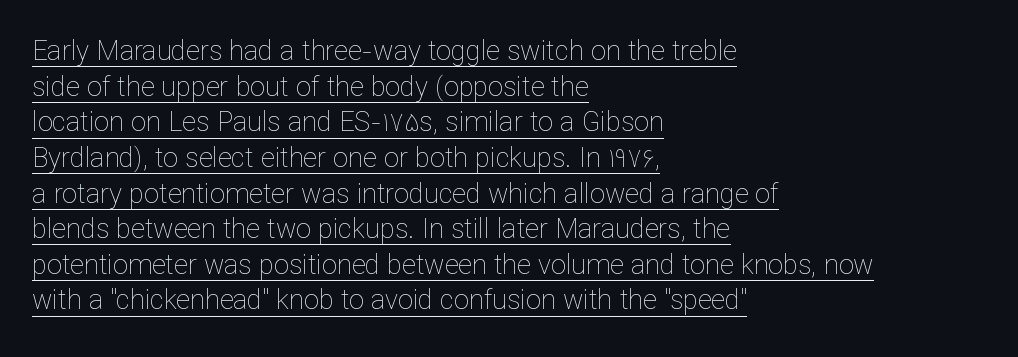
Q: Is the text bold? A: No.
Q: Is the text italic (slanted)? A: No, it is upright.
Q: Is the text underlined? A: Yes.
Q: How is the paragraph aligned? A: Left-aligned.
Q: Is the spacing between letters normal or unusually wide? A: Normal.
Q: Is the spacing between lines tight, normal or loose? A: Normal.
